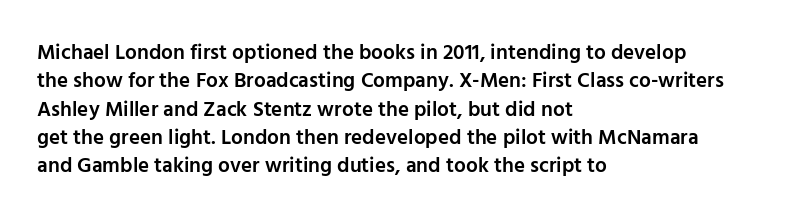
The lines are quadded left. Quick note: not italic, upright. Heft: intermediate — a semibold. Letter spacing: default. Each row of text sits above clean, open space.
